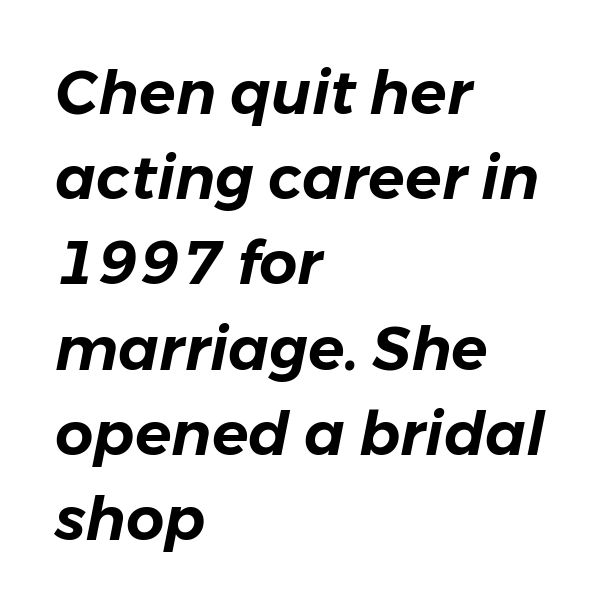
Short and long lines alike share a common starting point at left. Compared with typical body copy, the letter spacing here is the same. Evenly set lines give the paragraph a standard silhouette. You could not count columns in this text — the font is proportionally spaced. The zone under the glyphs is completely vacant.
